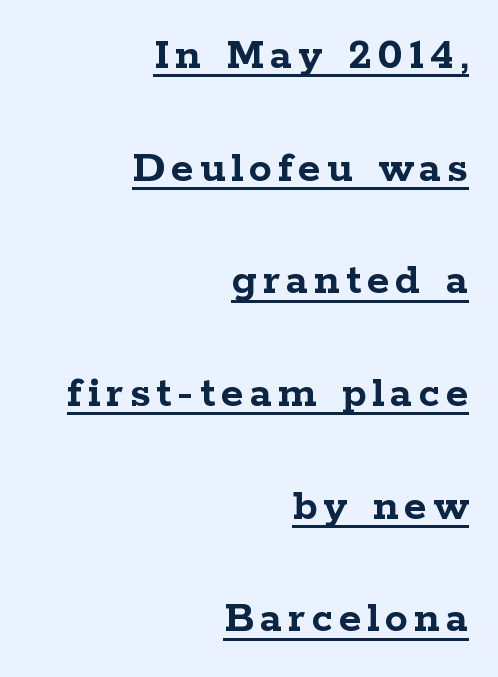
The image shows 46 px semibold, wide serif type, upright; set right-aligned, loose line spacing (2.45x), underlined; low stroke contrast and a medium x-height.
